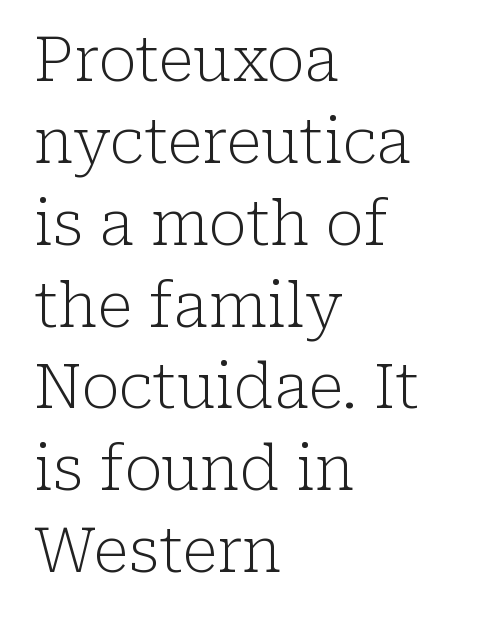
The image shows 62 px light serif type, upright; set left-aligned, normal line spacing (1.32x), normal letter spacing, not underlined; low stroke contrast and a medium x-height.
